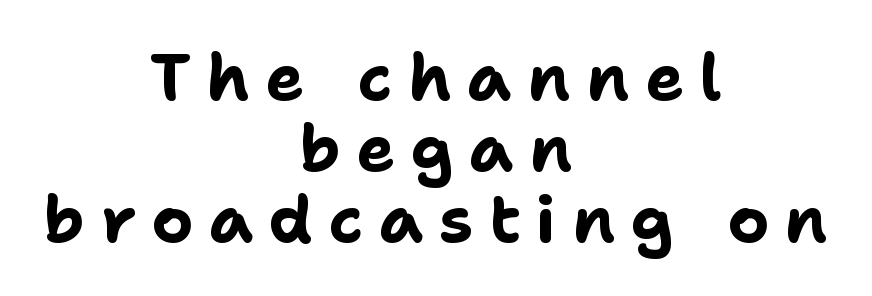
This block would grow much taller if given ordinary leading; it's compressed now. This sample has the flowing, uneven cadence of proportional lettering. Summary of weight: heavy, a full bold. Italic? Not at all — the glyphs are vertical. Descender tails drop into unmarked territory.
